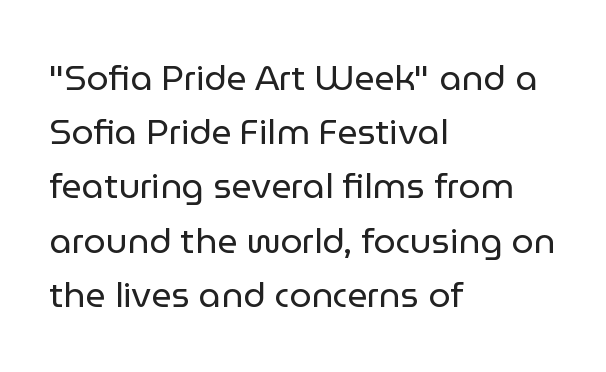
{"serif": "no", "italic": "no", "bold": "no", "weight": "regular", "width": "normal", "stroke_contrast": "low", "x_height": "medium", "monospaced": "no", "underline": "no", "align": "left", "line_spacing": "normal", "line_spacing_ratio": 1.55, "letter_spacing": "normal", "letter_spacing_em": 0.0, "glyph_px": 35}
